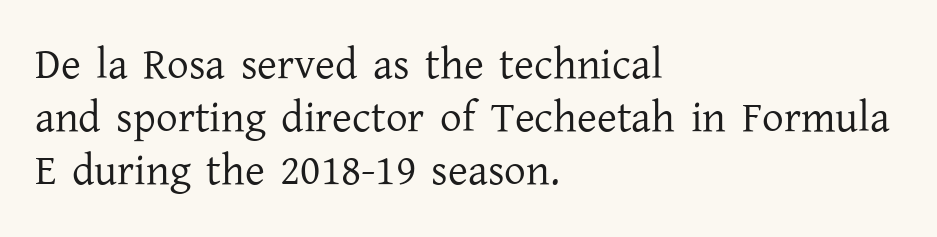
The image shows 43 px regular-weight serif type, upright; set left-aligned, line spacing 1.23x, normal letter spacing, not underlined; low stroke contrast and a medium x-height.
